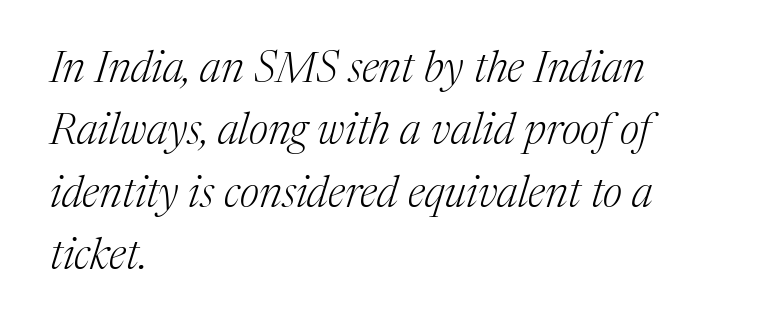
Q: Is the text bold? A: No.
Q: Is the text italic (slanted)? A: Yes, it leans right by about 17 degrees.
Q: Is the typeface a serif or a sans-serif typeface? A: Serif.
Q: Is the text underlined? A: No.
Q: How is the paragraph aligned? A: Left-aligned.
Q: Is the spacing between letters normal or unusually wide? A: Normal.
Q: Is the spacing between lines tight, normal or loose? A: Normal.
Q: Width (condensed, normal, or wide)? A: Normal.
Q: Stroke contrast? A: Medium.
Q: x-height? A: Medium.
Q: Monospaced? A: No.
